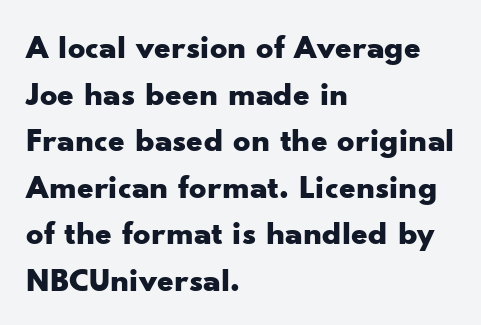
{"serif": "no", "italic": "no", "bold": "yes", "weight": "bold", "width": "wide", "stroke_contrast": "low", "x_height": "small", "monospaced": "no", "underline": "no", "align": "left", "line_spacing": "normal", "line_spacing_ratio": 1.37, "letter_spacing": "normal", "letter_spacing_em": 0.0, "glyph_px": 34}
